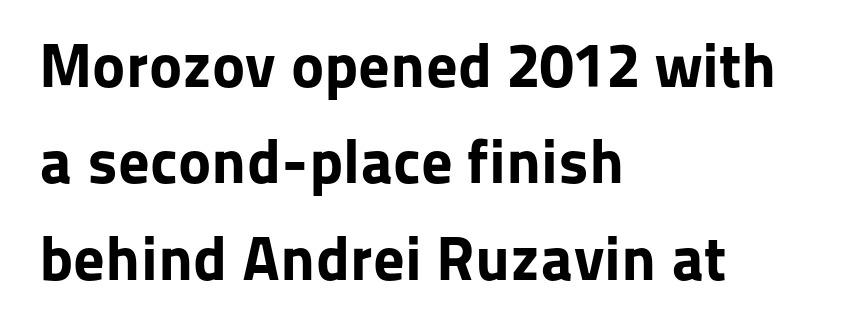
Q: Is the text bold? A: Yes.
Q: Is the text italic (slanted)? A: No, it is upright.
Q: Is the typeface a serif or a sans-serif typeface? A: Sans-serif.
Q: Is the text underlined? A: No.
Q: How is the paragraph aligned? A: Left-aligned.
Q: Is the spacing between letters normal or unusually wide? A: Normal.
Q: Is the spacing between lines tight, normal or loose? A: Normal.
Q: Width (condensed, normal, or wide)? A: Normal.
Q: Stroke contrast? A: Low.
Q: x-height? A: Medium.
Q: Monospaced? A: No.
